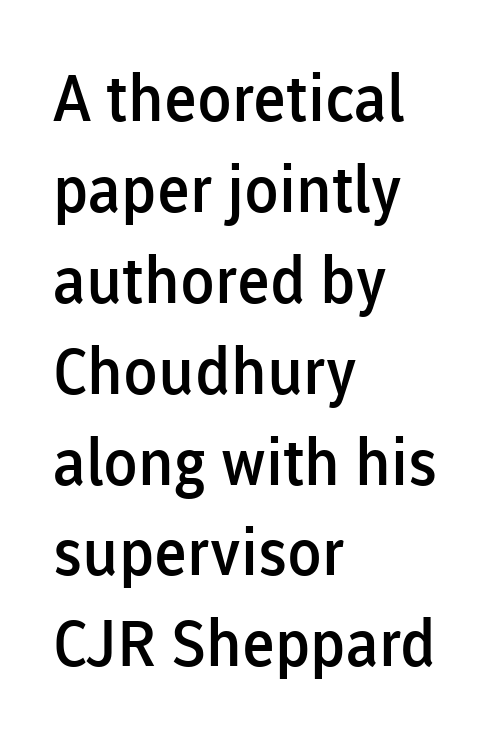
{"serif": "no", "italic": "no", "bold": "semi", "weight": "semibold", "width": "normal", "stroke_contrast": "low", "x_height": "medium", "monospaced": "no", "underline": "no", "align": "left", "line_spacing": "normal", "line_spacing_ratio": 1.42, "letter_spacing": "normal", "letter_spacing_em": 0.0, "glyph_px": 64}
